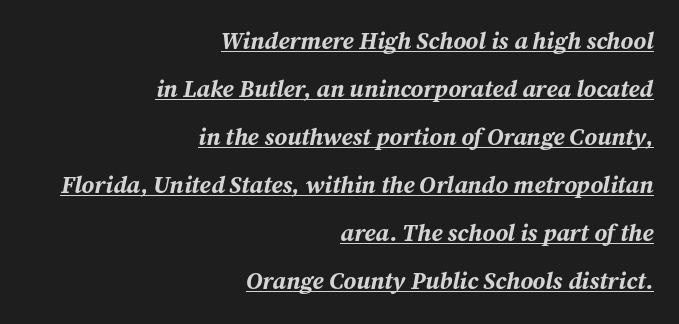
{"italic": "yes", "lean": "right", "slant_degrees": 12, "bold": "yes", "underline": "yes", "align": "right", "line_spacing": "loose", "line_spacing_ratio": 2.0, "letter_spacing": "normal", "letter_spacing_em": 0.0, "glyph_px": 24}
